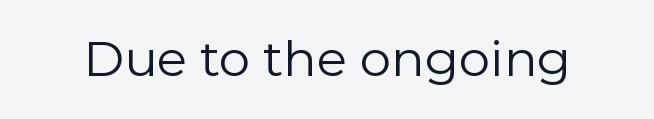
Q: Is the text bold? A: No.
Q: Is the text italic (slanted)? A: No, it is upright.
Q: Is the typeface a serif or a sans-serif typeface? A: Sans-serif.
Q: Is the text underlined? A: No.
Q: Is the spacing between letters normal or unusually wide? A: Normal.
Q: Width (condensed, normal, or wide)? A: Normal.
Q: x-height? A: Medium.
Q: Monospaced? A: No.
